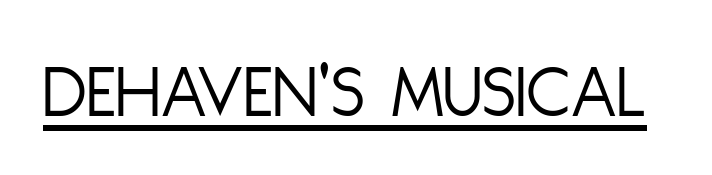
Words appear dense and cohesive because spacing is normal. Serif or sans? Sans — the stroke terminals are bare. On a weight scale, this lands at 450 or below. Characters remain perfectly vertical along every line. Caption: lettering with a line underneath.
